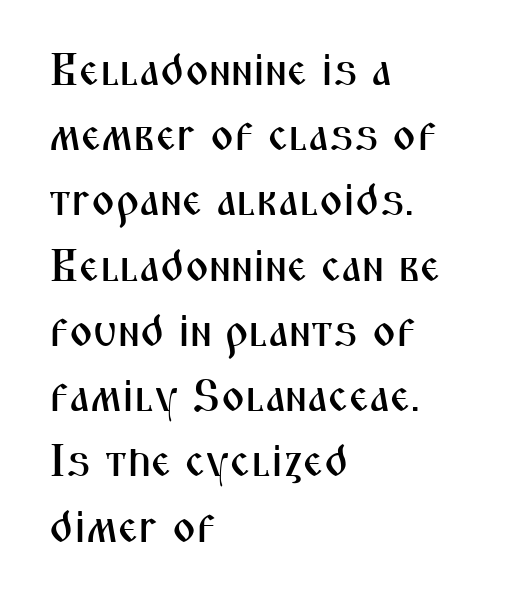
One-word summary of the alignment: left. Every stem runs plumb, perpendicular to the baseline. These lines are rendered in a variable-pitch font. Glyph-to-glyph distance matches everyday printed text.
